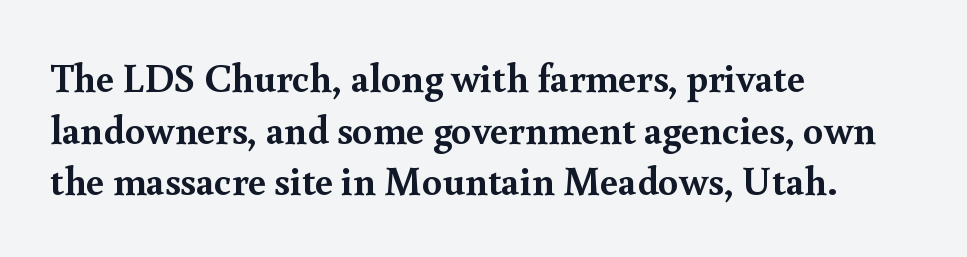
{"serif": "yes", "italic": "no", "bold": "yes", "weight": "semibold", "width": "normal", "x_height": "small", "monospaced": "no", "underline": "no", "align": "left", "line_spacing": "normal", "line_spacing_ratio": 1.29, "letter_spacing": "normal", "letter_spacing_em": 0.0, "glyph_px": 40}
